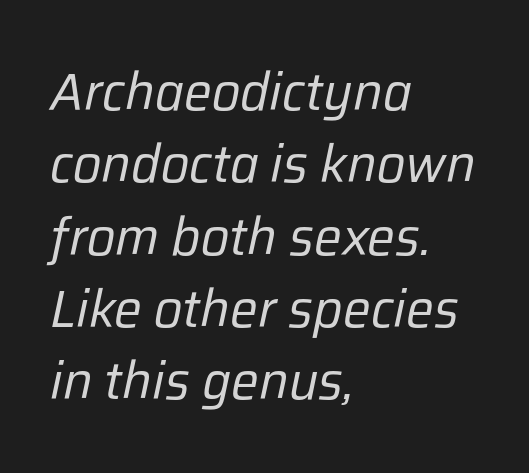
Q: Is the text bold? A: No.
Q: Is the text italic (slanted)? A: Yes, it leans right by about 12 degrees.
Q: Is the text underlined? A: No.
Q: How is the paragraph aligned? A: Left-aligned.
Q: Is the spacing between letters normal or unusually wide? A: Normal.
Q: Is the spacing between lines tight, normal or loose? A: Normal.
Q: Width (condensed, normal, or wide)? A: Normal.
Q: Stroke contrast? A: Low.
Q: x-height? A: Medium.
Q: Monospaced? A: No.
